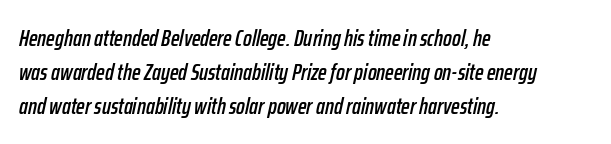
{"italic": "yes", "lean": "right", "slant_degrees": 12, "underline": "no", "align": "left", "line_spacing": "normal", "line_spacing_ratio": 1.47, "letter_spacing": "normal", "letter_spacing_em": 0.0, "glyph_px": 23}
